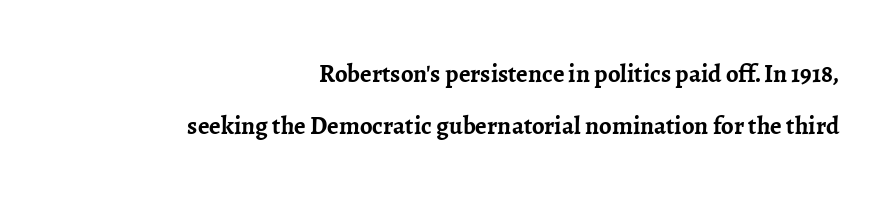
Q: Is the text bold? A: Yes.
Q: Is the text italic (slanted)? A: No, it is upright.
Q: Is the text underlined? A: No.
Q: How is the paragraph aligned? A: Right-aligned.
Q: Is the spacing between letters normal or unusually wide? A: Normal.
Q: Is the spacing between lines tight, normal or loose? A: Loose.
